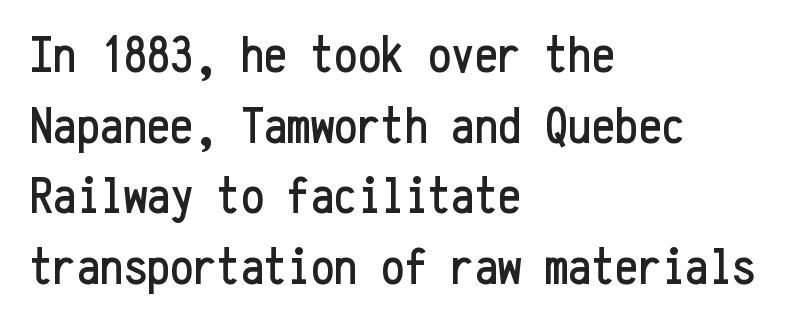
Q: Is the text italic (slanted)? A: No, it is upright.
Q: Is the typeface a serif or a sans-serif typeface? A: Sans-serif.
Q: Is the text underlined? A: No.
Q: How is the paragraph aligned? A: Left-aligned.
Q: Is the spacing between letters normal or unusually wide? A: Normal.
Q: Is the spacing between lines tight, normal or loose? A: Normal.
Q: Width (condensed, normal, or wide)? A: Condensed.
Q: Stroke contrast? A: Low.
Q: x-height? A: Medium.
Q: Monospaced? A: Yes.
